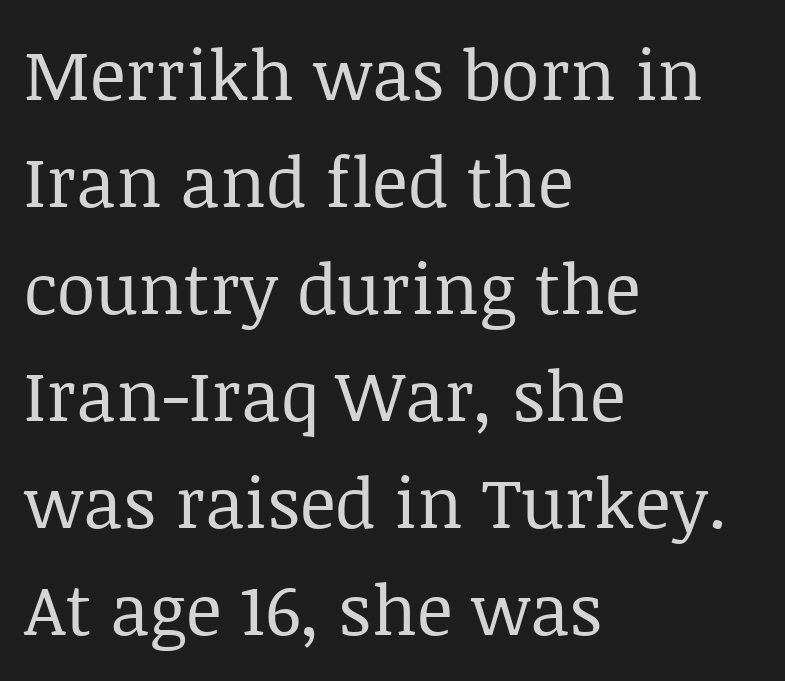
The image shows 70 px regular-weight serif type, upright; set left-aligned, normal line spacing (1.53x), normal letter spacing, not underlined; low stroke contrast and a large x-height.
